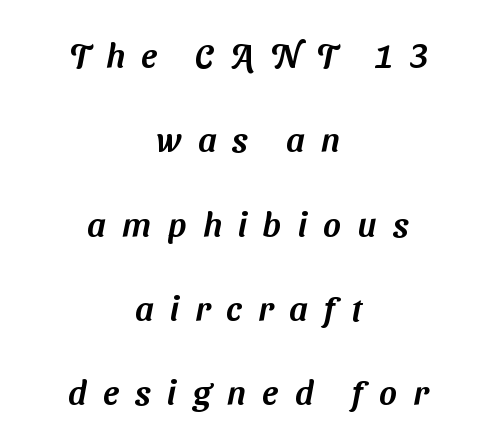
Honestly, the letter spacing is so wide it's the main thing you notice. Both edges are ragged and mirror each other, which tells us the setting is centered. These lines stand farther apart than default settings would place them. Type style note: lacks serifs. Beneath every word, the page is bare.
